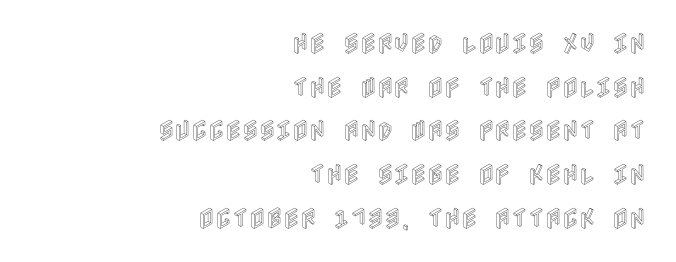
Q: Is the text italic (slanted)? A: No, it is upright.
Q: Is the text underlined? A: No.
Q: How is the paragraph aligned? A: Right-aligned.
Q: Is the spacing between letters normal or unusually wide? A: Normal.
Q: Is the spacing between lines tight, normal or loose? A: Loose.
